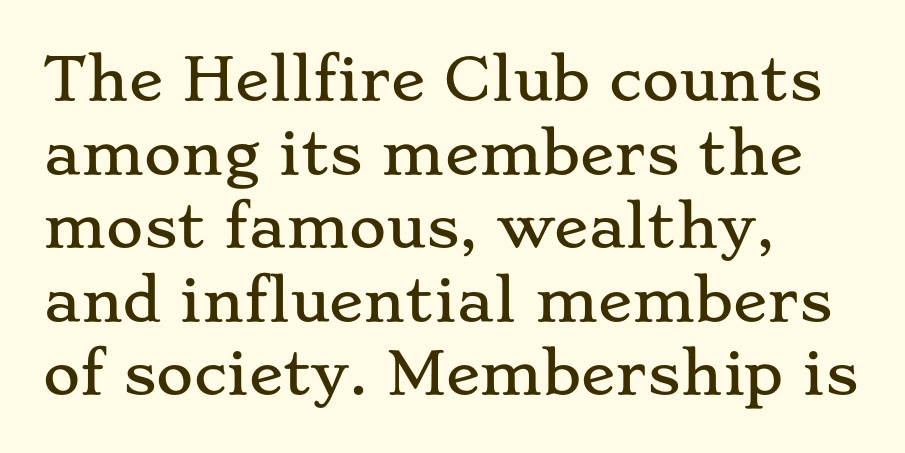
Q: Is the text italic (slanted)? A: No, it is upright.
Q: Is the typeface a serif or a sans-serif typeface? A: Serif.
Q: Is the text underlined? A: No.
Q: How is the paragraph aligned? A: Left-aligned.
Q: Is the spacing between letters normal or unusually wide? A: Normal.
Q: Is the spacing between lines tight, normal or loose? A: Normal.
Q: Width (condensed, normal, or wide)? A: Wide.
Q: Stroke contrast? A: Low.
Q: x-height? A: Small.
Q: Monospaced? A: No.
